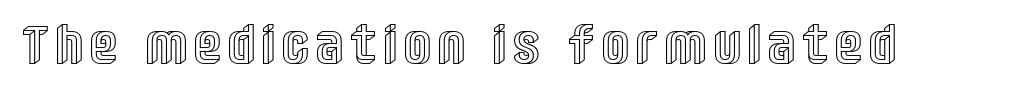
Just letters on the line, the space beneath them empty. Each letter keeps its own natural width here, so spacing adapts to shape. This sample uses an upright cut, with every glyph sitting square on the baseline.
